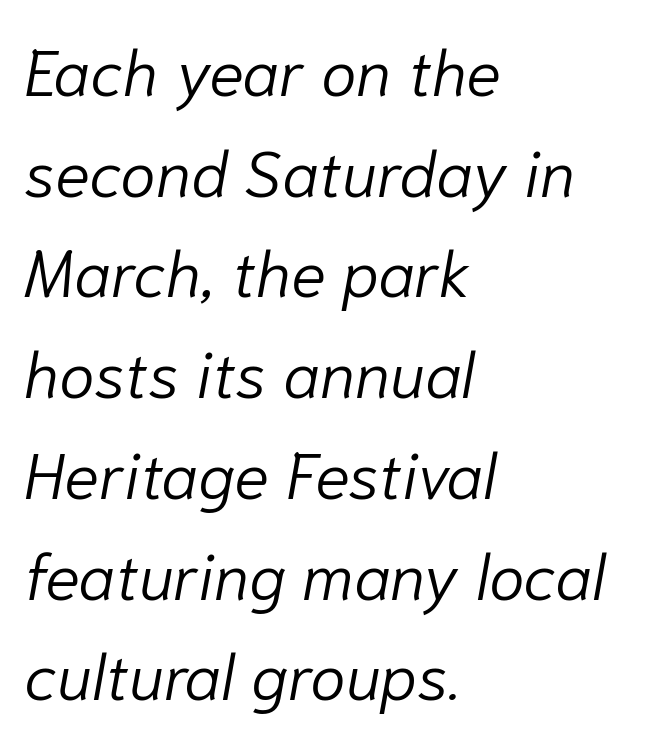
Q: Is the text bold? A: No.
Q: Is the text italic (slanted)? A: Yes, it leans right by about 10 degrees.
Q: Is the text underlined? A: No.
Q: How is the paragraph aligned? A: Left-aligned.
Q: Is the spacing between letters normal or unusually wide? A: Normal.
Q: Is the spacing between lines tight, normal or loose? A: Normal.
Q: Width (condensed, normal, or wide)? A: Normal.
Q: Stroke contrast? A: Low.
Q: x-height? A: Medium.
Q: Monospaced? A: No.
